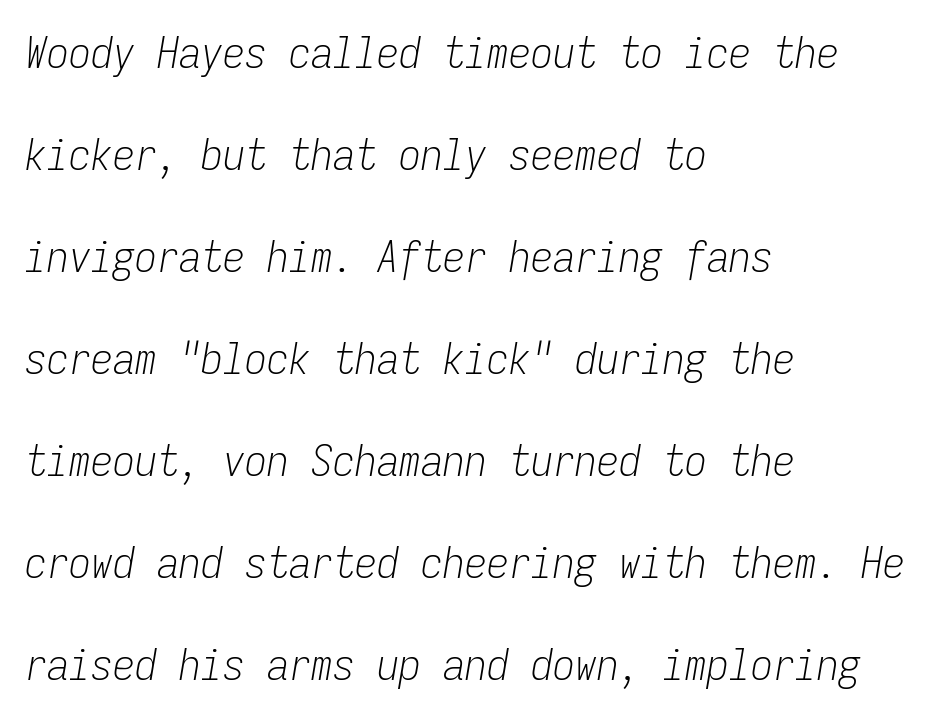
The image shows 44 px light, condensed type, italic (leaning right), monospaced; set left-aligned, loose line spacing (2.32x), normal letter spacing, not underlined; low stroke contrast and a medium x-height.
